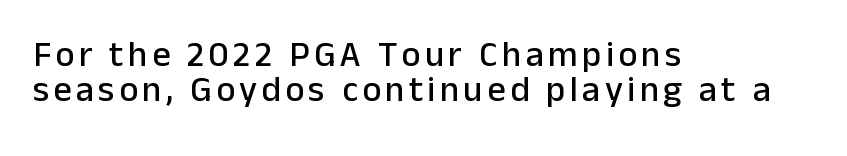
Q: Is the text italic (slanted)? A: No, it is upright.
Q: Is the typeface a serif or a sans-serif typeface? A: Sans-serif.
Q: Is the text underlined? A: No.
Q: How is the paragraph aligned? A: Left-aligned.
Q: Is the spacing between lines tight, normal or loose? A: Tight.
Q: Width (condensed, normal, or wide)? A: Normal.
Q: Stroke contrast? A: Low.
Q: x-height? A: Medium.
Q: Monospaced? A: No.
